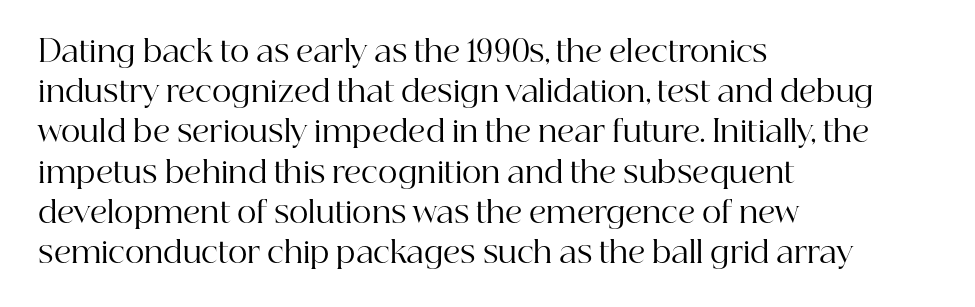
{"serif": "yes", "italic": "no", "bold": "no", "weight": "regular", "width": "normal", "stroke_contrast": "high", "x_height": "medium", "monospaced": "no", "underline": "no", "align": "left", "line_spacing": "normal", "line_spacing_ratio": 1.34, "letter_spacing": "normal", "letter_spacing_em": 0.0, "glyph_px": 30}
